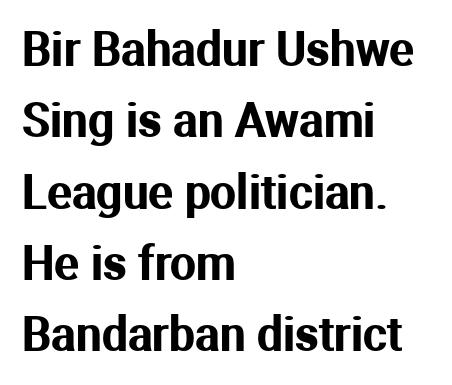
{"serif": "no", "italic": "no", "width": "normal", "stroke_contrast": "medium", "x_height": "medium", "monospaced": "no", "underline": "no", "align": "left", "line_spacing": "normal", "line_spacing_ratio": 1.55, "letter_spacing": "normal", "letter_spacing_em": 0.0, "glyph_px": 46}
